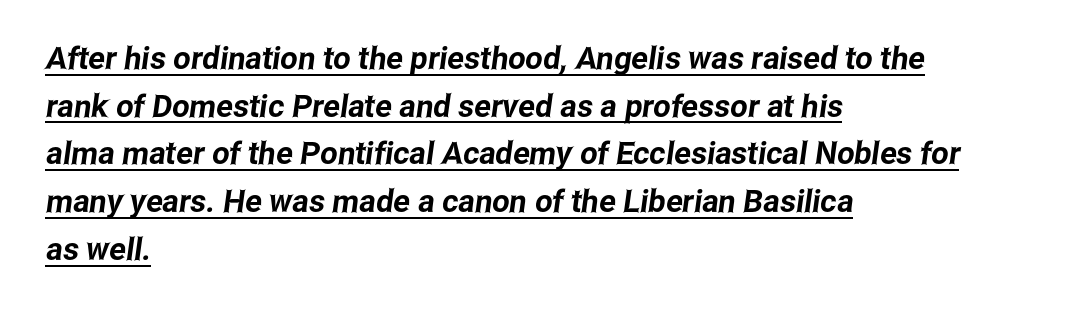
Q: Is the typeface a serif or a sans-serif typeface? A: Sans-serif.
Q: Is the text underlined? A: Yes.
Q: How is the paragraph aligned? A: Left-aligned.
Q: Is the spacing between letters normal or unusually wide? A: Normal.
Q: Is the spacing between lines tight, normal or loose? A: Normal.
Q: Width (condensed, normal, or wide)? A: Condensed.
Q: Stroke contrast? A: Low.
Q: x-height? A: Medium.
Q: Monospaced? A: No.
